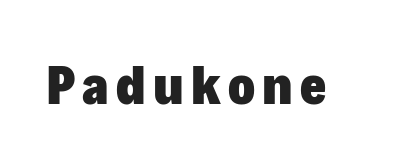
The image shows 56 px heavy sans-serif type, upright; set not underlined; low stroke contrast and a medium x-height.
